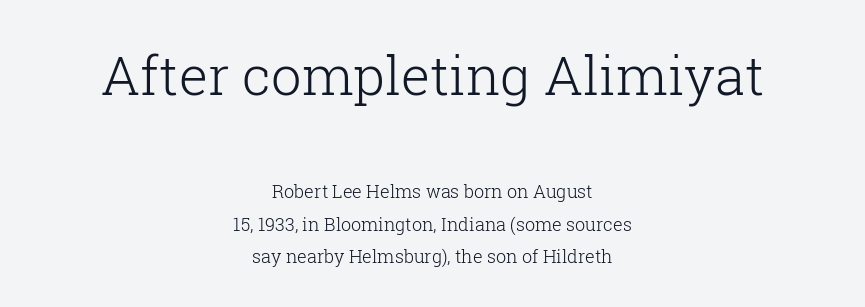
The image shows 54 px light serif type, upright; set centered, line spacing 1.81x, normal letter spacing, not underlined; the first (top) block is 3.0x larger; low stroke contrast and a medium x-height.
